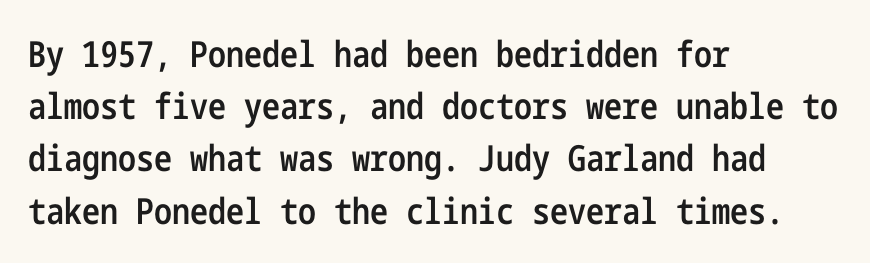
A typesetter would call this leading conventional body-copy spacing. What kind of face is this? One without serifs — a sans. Emphasis by weight is partial: semibold. How are the letters spaced? Ordinarily, with no added tracking. Short and long lines alike share a common starting point at left.
